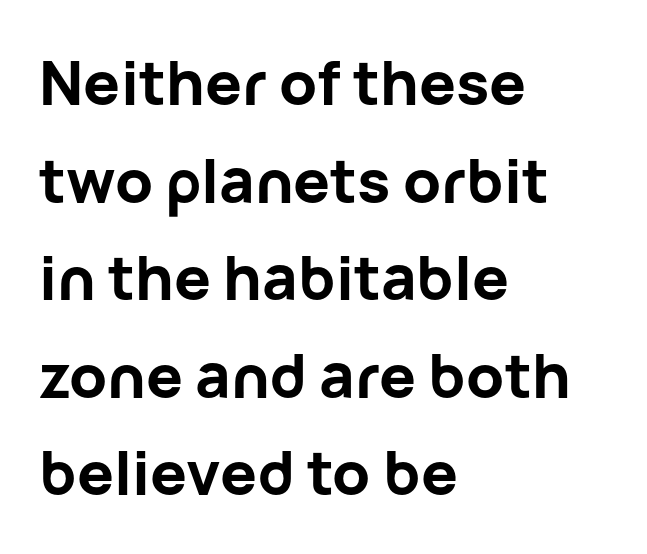
The image shows 61 px bold sans-serif type, upright; set left-aligned, normal line spacing (1.6x), normal letter spacing, not underlined; low stroke contrast and a medium x-height.
